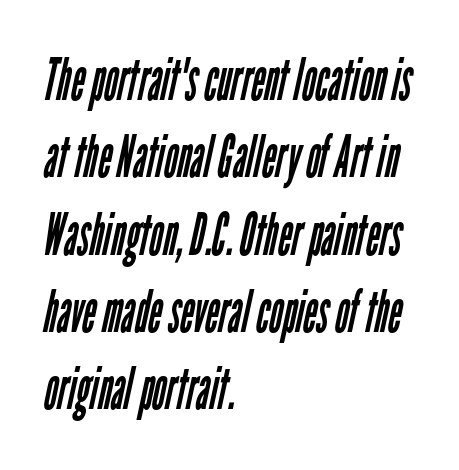
Lines of text with bare space underneath. Think of a printed novel: that variable character pitch is what you see here. Compared with typical paragraphs, the rows here are spaced about the same. Where is the straight margin? On the left.
